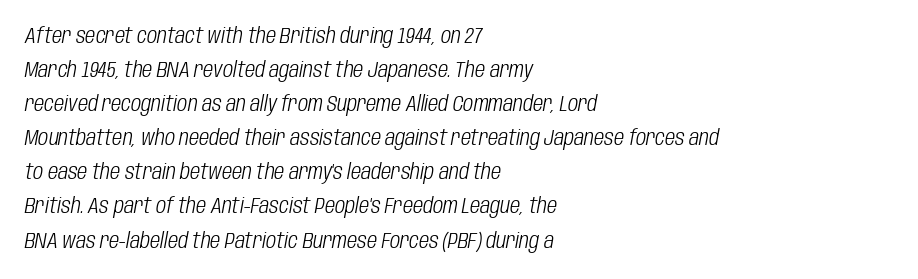
{"italic": "yes", "lean": "right", "slant_degrees": 10, "bold": "no", "underline": "no", "align": "left", "line_spacing": "normal", "line_spacing_ratio": 1.55, "letter_spacing": "normal", "letter_spacing_em": 0.0, "glyph_px": 22}
